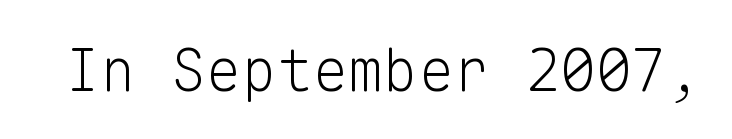
Counters stay open thanks to moderate or lighter strokes. The lettering holds an erect, upright posture throughout. The rendering keeps characters at their native spacing. Monospaced: the letters line up in strict vertical columns. Quick note: underline off.
